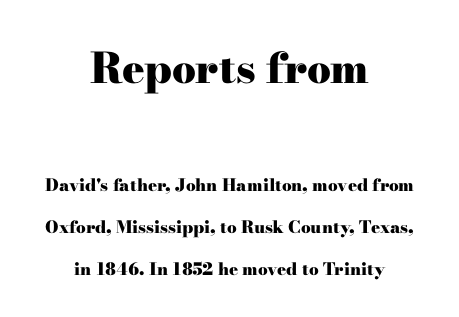
Q: Is the text bold? A: Yes.
Q: Is the text italic (slanted)? A: No, it is upright.
Q: Is the typeface a serif or a sans-serif typeface? A: Serif.
Q: Is the text underlined? A: No.
Q: How is the paragraph aligned? A: Centered.
Q: Is the spacing between letters normal or unusually wide? A: Normal.
Q: Is the spacing between lines tight, normal or loose? A: Loose.
Q: Which block of text is set in a larger size, the first (top) or the second (bottom)? A: The first (top) one.
Q: Width (condensed, normal, or wide)? A: Wide.
Q: Stroke contrast? A: High.
Q: x-height? A: Small.
Q: Monospaced? A: No.
